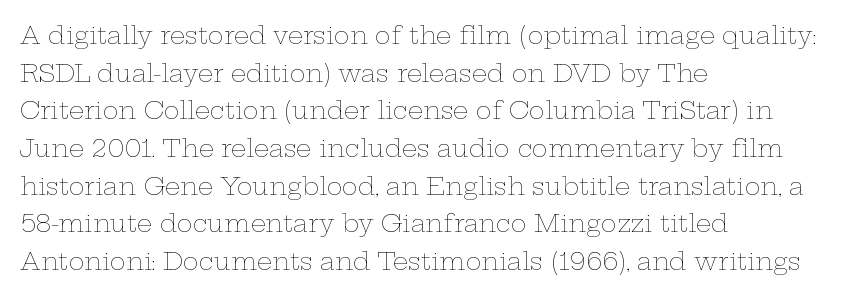
The image shows 24 px text type, upright; set left-aligned, normal line spacing (1.57x), normal letter spacing, not underlined.
